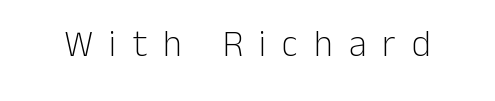
{"serif": "no", "italic": "no", "bold": "no", "weight": "light", "width": "normal", "stroke_contrast": "low", "x_height": "medium", "monospaced": "no", "underline": "no", "letter_spacing": "wide", "letter_spacing_em": 0.43, "glyph_px": 37}
